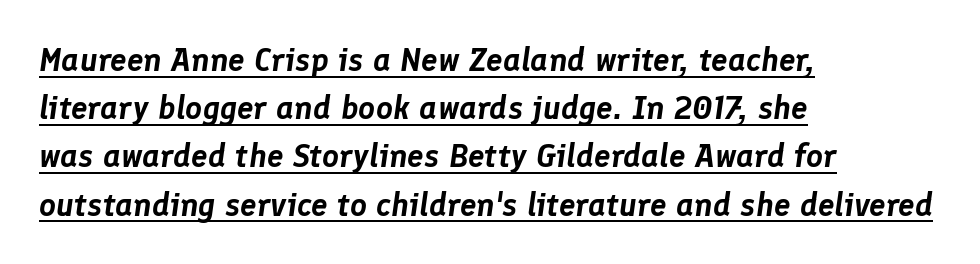
The rendering applies a slant to the glyphs. Horizontal alignment here is leftward, the default for most running prose. Short note: letters normally spaced. Character widths vary here, with narrow letters taking less room than wide ones. In terms of leading, this rendering sits right in the middle. What decoration does the sample have? An underline.
